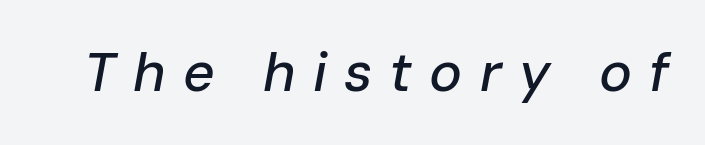
Q: Is the text italic (slanted)? A: Yes, it leans right by about 10 degrees.
Q: Is the text underlined? A: No.
Q: Is the spacing between letters normal or unusually wide? A: Unusually wide.
Q: Width (condensed, normal, or wide)? A: Normal.
Q: Stroke contrast? A: Low.
Q: x-height? A: Medium.
Q: Monospaced? A: No.
